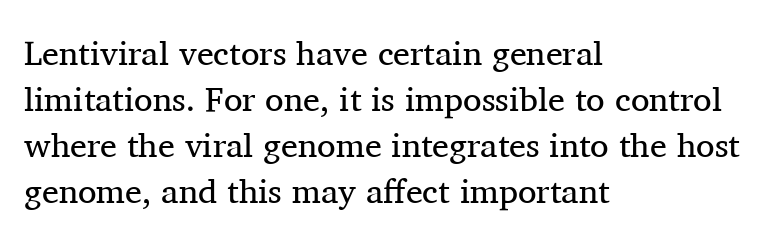
{"serif": "yes", "italic": "no", "bold": "no", "weight": "regular", "width": "normal", "stroke_contrast": "medium", "x_height": "medium", "monospaced": "no", "underline": "no", "align": "left", "line_spacing": "normal", "line_spacing_ratio": 1.35, "letter_spacing": "normal", "letter_spacing_em": 0.0, "glyph_px": 34}
